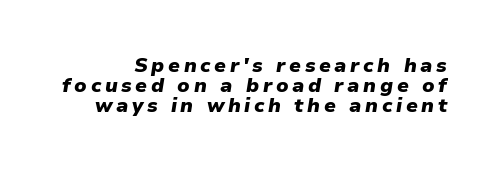
These lines were composed using italics. Closely set lines give the paragraph a compact silhouette. A full-strength bold gives these letters their thick strokes. Decoration check: the copy has no underline.
